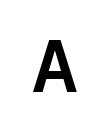
The image shows 75 px semibold sans-serif type, upright; set unusually wide letter spacing (+0.22 em), not underlined; low stroke contrast and a medium x-height.
